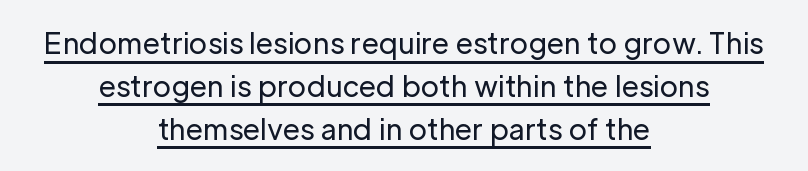
{"serif": "no", "italic": "no", "bold": "no", "weight": "regular", "width": "normal", "stroke_contrast": "low", "x_height": "medium", "monospaced": "no", "underline": "yes", "align": "center", "line_spacing": "normal", "line_spacing_ratio": 1.53, "letter_spacing": "normal", "letter_spacing_em": 0.0, "glyph_px": 28}
